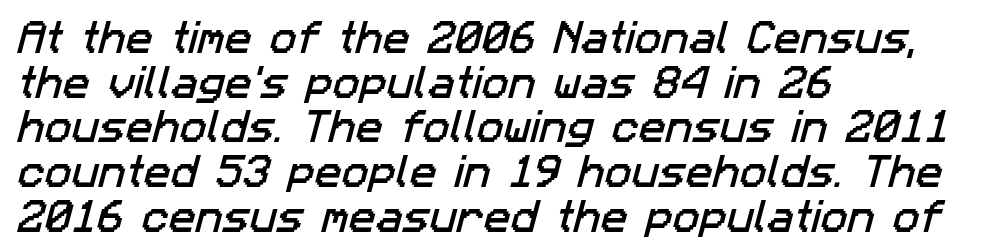
These lines are rendered in a variable-pitch font. In terms of letterform style, serifs are entirely absent. Here the glyphs are tracked normally, forming tight word shapes. Decoration check: the copy has no underline.
